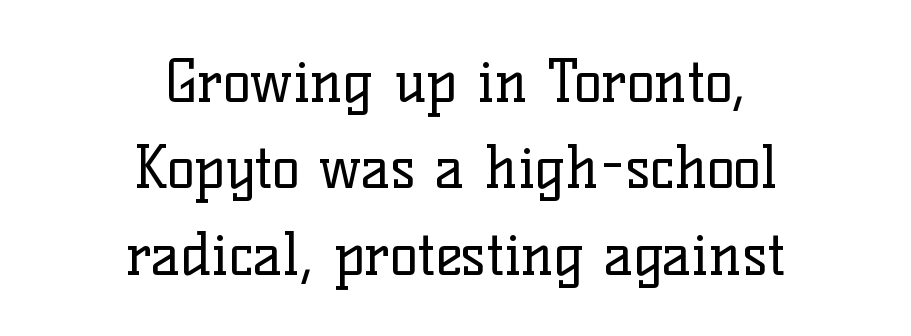
The image shows 58 px regular-weight serif type, upright; set centered, normal line spacing (1.49x), normal letter spacing, not underlined; low stroke contrast and a medium x-height.
